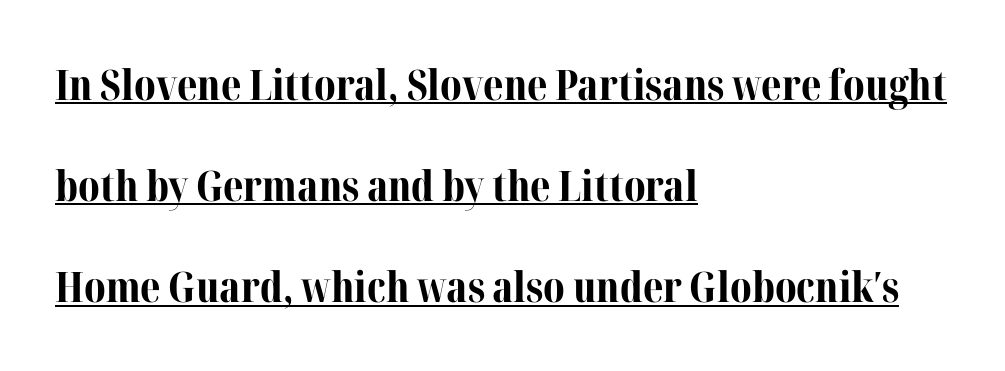
{"serif": "yes", "italic": "no", "bold": "yes", "weight": "bold", "width": "normal", "stroke_contrast": "medium", "x_height": "medium", "monospaced": "no", "underline": "yes", "align": "left", "line_spacing": "loose", "line_spacing_ratio": 2.41, "letter_spacing": "normal", "letter_spacing_em": 0.0, "glyph_px": 42}
